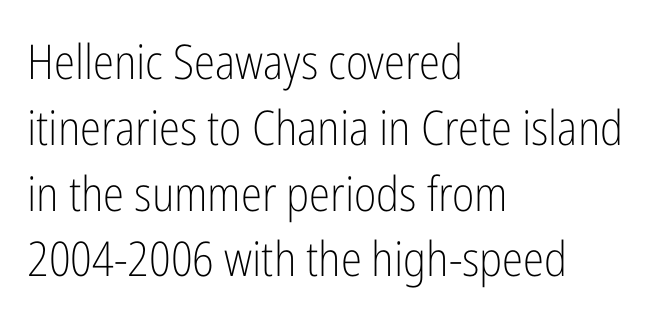
The paragraph has a hard left edge and a soft right edge. This sample has the flowing, uneven cadence of proportional lettering. Vertical stems look standard width or narrower in stroke. Normally led — the rows are evenly, conventionally spaced.
